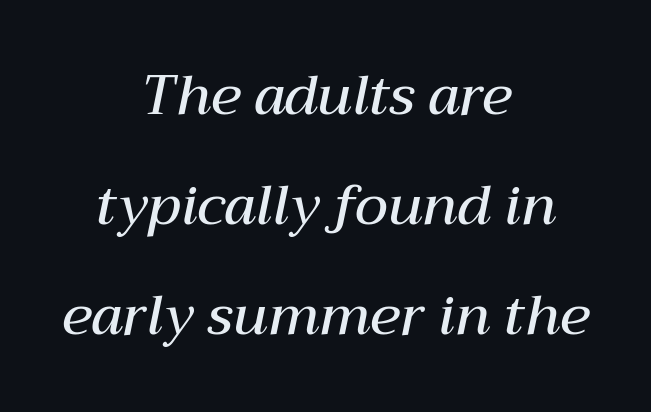
The image shows 55 px semibold type, italic (leaning right); set centered, loose line spacing (2.0x), normal letter spacing, not underlined; medium stroke contrast and a medium x-height.
